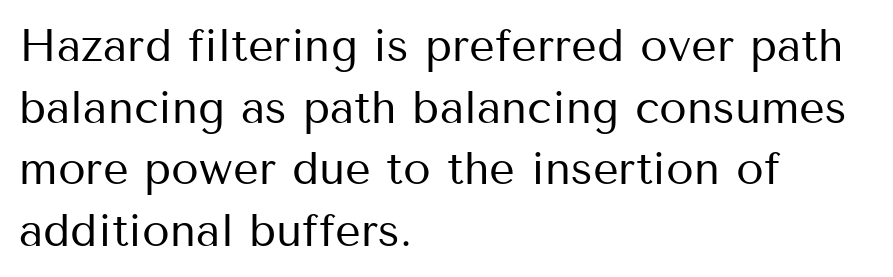
The gap between lines stays unmarked. Is this a sans? Yes — the strokes have no serifs. The passage shown stacks its lines at a standard gap. In terms of posture, this sample is upright. Weight: not bold — regular or lighter.
